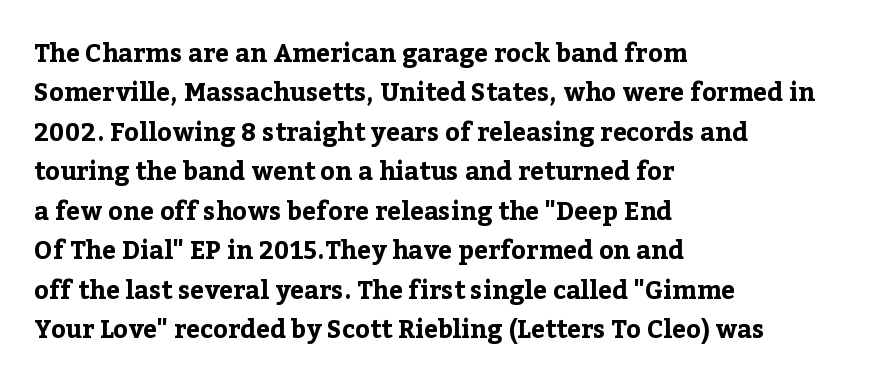
Q: Is the text bold? A: Yes.
Q: Is the text italic (slanted)? A: No, it is upright.
Q: Is the text underlined? A: No.
Q: How is the paragraph aligned? A: Left-aligned.
Q: Is the spacing between letters normal or unusually wide? A: Normal.
Q: Is the spacing between lines tight, normal or loose? A: Normal.
